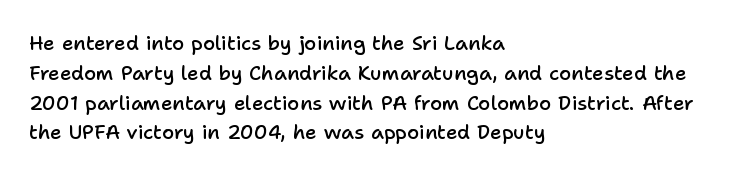
The image shows 20 px text type, upright; set left-aligned, normal line spacing (1.49x), normal letter spacing, not underlined.
